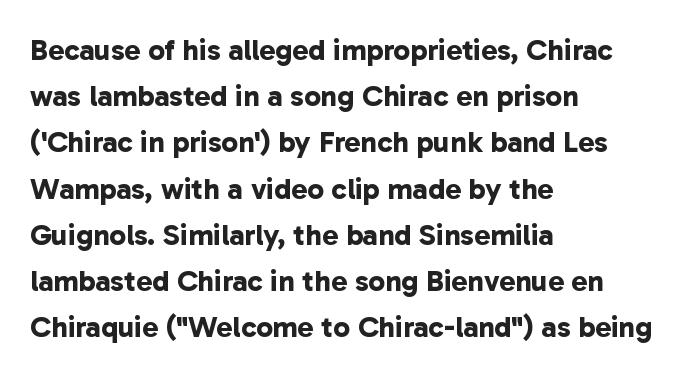
Typeset ragged right — the left edge is the straight one. Only glyphs here, with clear space below each row. Line spacing here is normal. Serifs: no, the terminals of the letterforms are clean.
